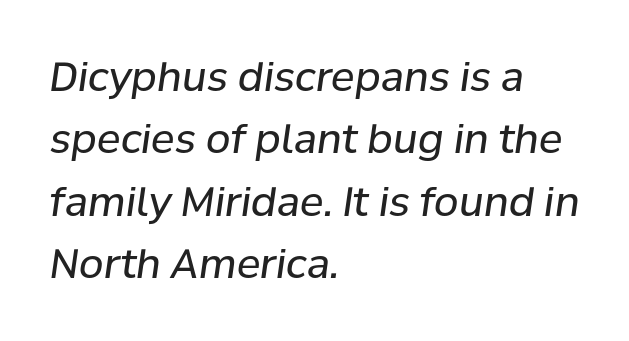
{"italic": "yes", "lean": "right", "slant_degrees": 8, "bold": "no", "weight": "regular", "width": "normal", "stroke_contrast": "low", "x_height": "medium", "monospaced": "no", "underline": "no", "align": "left", "line_spacing": "normal", "line_spacing_ratio": 1.56, "letter_spacing": "normal", "letter_spacing_em": 0.0, "glyph_px": 40}
